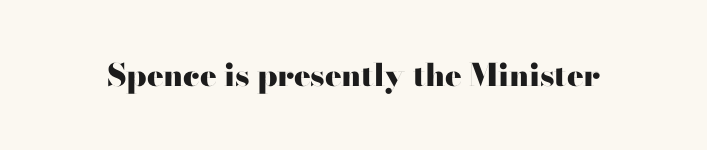
Q: Is the text bold? A: Yes.
Q: Is the text italic (slanted)? A: No, it is upright.
Q: Is the typeface a serif or a sans-serif typeface? A: Sans-serif.
Q: Is the text underlined? A: No.
Q: Is the spacing between letters normal or unusually wide? A: Normal.
Q: Width (condensed, normal, or wide)? A: Wide.
Q: Stroke contrast? A: High.
Q: x-height? A: Small.
Q: Monospaced? A: No.
